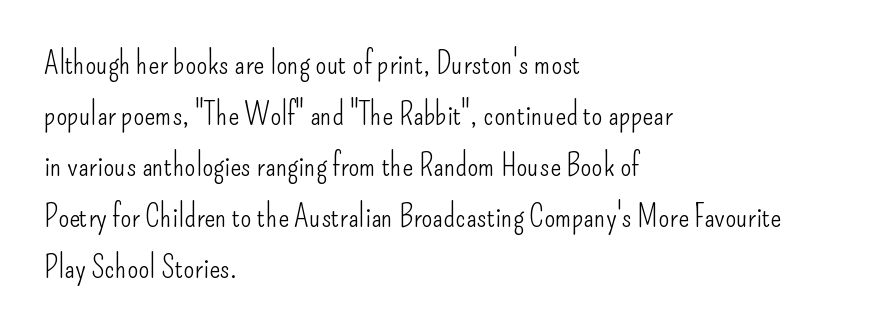
The horizontal fit of the characters is conventional and even. You could not count columns in this text — the font is proportionally spaced. Is this a heavy cut? Hardly; it is regular or lighter. Check where the strokes stop: nothing finishes them off — pure sans. Glance below the letters and you will spot only blank space.
